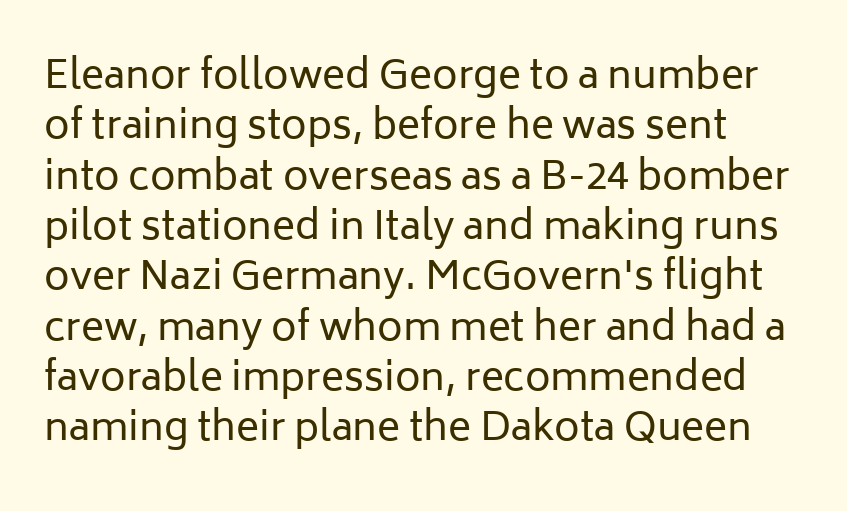
Q: Is the text bold? A: No.
Q: Is the text italic (slanted)? A: No, it is upright.
Q: Is the typeface a serif or a sans-serif typeface? A: Sans-serif.
Q: Is the text underlined? A: No.
Q: Is the spacing between letters normal or unusually wide? A: Normal.
Q: Is the spacing between lines tight, normal or loose? A: Normal.
Q: Width (condensed, normal, or wide)? A: Normal.
Q: Stroke contrast? A: Low.
Q: x-height? A: Medium.
Q: Monospaced? A: No.
